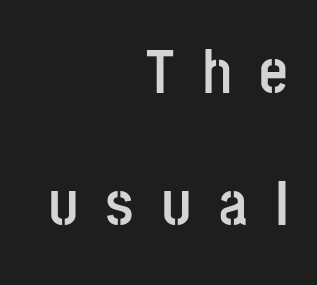
The image shows 62 px semibold, condensed sans-serif type, upright; set right-aligned, loose line spacing (2.13x), unusually wide letter spacing (+0.46 em), not underlined; low stroke contrast and a large x-height.
